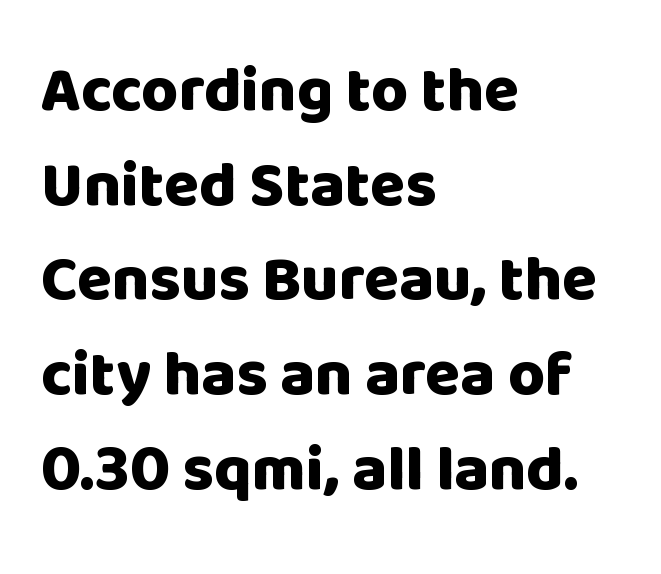
Check where the strokes stop: nothing finishes them off — pure sans. The gaps between neighbouring characters are ordinary and unremarkable. The words here are not underlined. Notice how thick the strokes are: this is what a full bold looks like.
